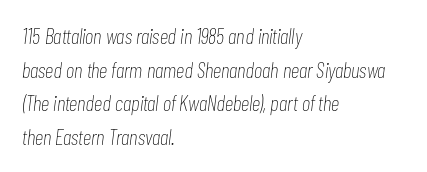
{"italic": "yes", "lean": "right", "slant_degrees": 7, "bold": "no", "underline": "no", "align": "left", "line_spacing": "normal", "line_spacing_ratio": 1.53, "letter_spacing": "normal", "letter_spacing_em": 0.0, "glyph_px": 22}
